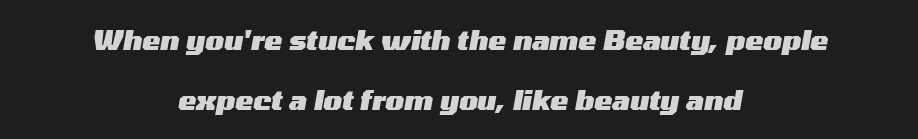
The space beneath each line is pristine and unruled. In terms of letterspacing, this is plain default setting. Designer's note — italics engaged. Teacher's note: observe the equal gaps on both sides — that is centered alignment. Typesetter's note: full bold, strokes at maximum text heaviness.
